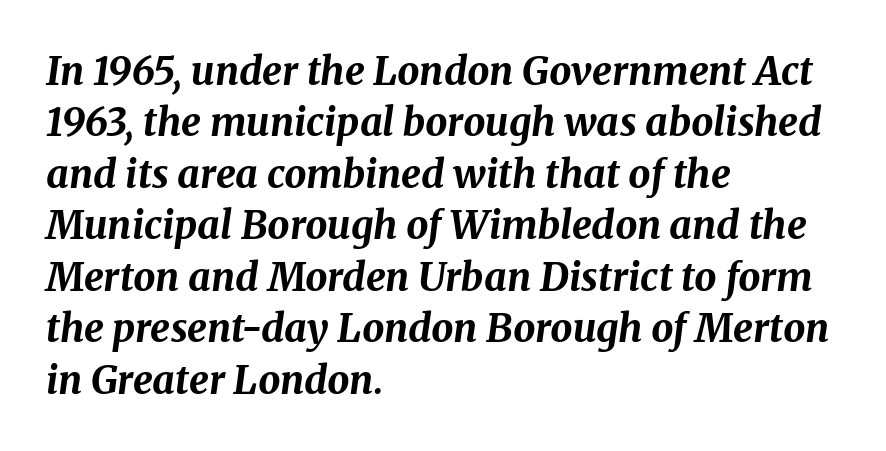
{"italic": "yes", "lean": "right", "slant_degrees": 8, "bold": "yes", "weight": "bold", "width": "normal", "stroke_contrast": "medium", "x_height": "medium", "monospaced": "no", "underline": "no", "align": "left", "line_spacing": "normal", "line_spacing_ratio": 1.32, "letter_spacing": "normal", "letter_spacing_em": 0.0, "glyph_px": 39}
